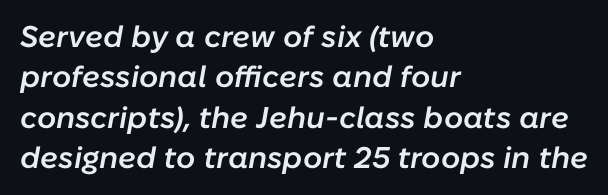
Q: Is the text bold? A: Semi-bold.
Q: Is the text italic (slanted)? A: Yes, it leans right by about 10 degrees.
Q: Is the text underlined? A: No.
Q: How is the paragraph aligned? A: Left-aligned.
Q: Is the spacing between letters normal or unusually wide? A: Normal.
Q: Is the spacing between lines tight, normal or loose? A: Normal.
Q: Width (condensed, normal, or wide)? A: Normal.
Q: Stroke contrast? A: Low.
Q: x-height? A: Medium.
Q: Monospaced? A: No.
